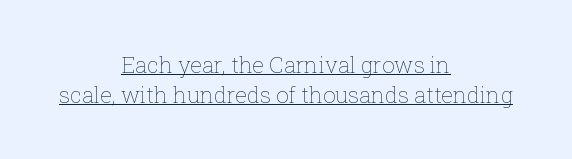
The image shows 22 px text type, upright; set centered, normal line spacing (1.38x), normal letter spacing, underlined.
